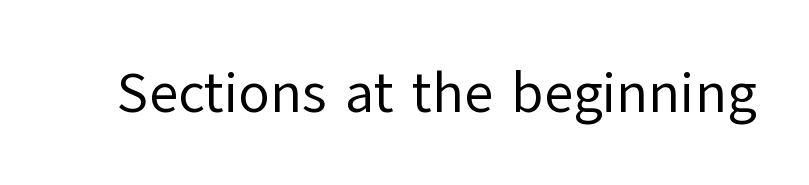
Q: Is the text bold? A: No.
Q: Is the text italic (slanted)? A: No, it is upright.
Q: Is the typeface a serif or a sans-serif typeface? A: Sans-serif.
Q: Is the text underlined? A: No.
Q: Is the spacing between letters normal or unusually wide? A: Normal.
Q: Width (condensed, normal, or wide)? A: Normal.
Q: Stroke contrast? A: Low.
Q: x-height? A: Medium.
Q: Monospaced? A: No.
